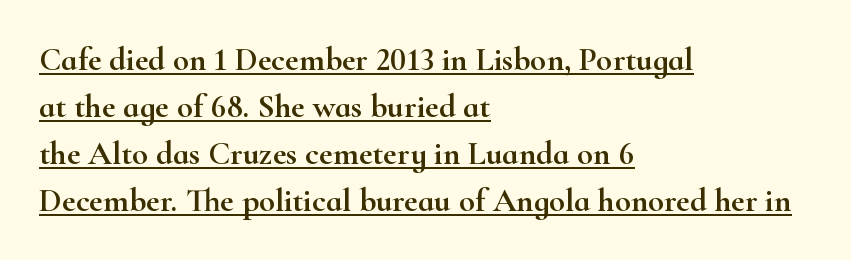
{"serif": "yes", "italic": "no", "width": "wide", "stroke_contrast": "high", "x_height": "small", "monospaced": "no", "underline": "yes", "align": "left", "line_spacing": "normal", "line_spacing_ratio": 1.42, "letter_spacing": "normal", "letter_spacing_em": 0.0, "glyph_px": 33}
